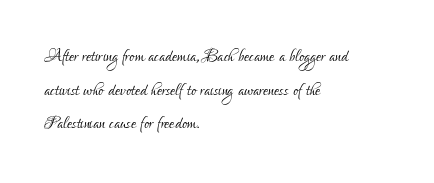
What stands out about the letter spacing? Nothing — it is the standard amount. Type without underlining. Is there much room between lines? A standard amount, neither cramped nor airy.
